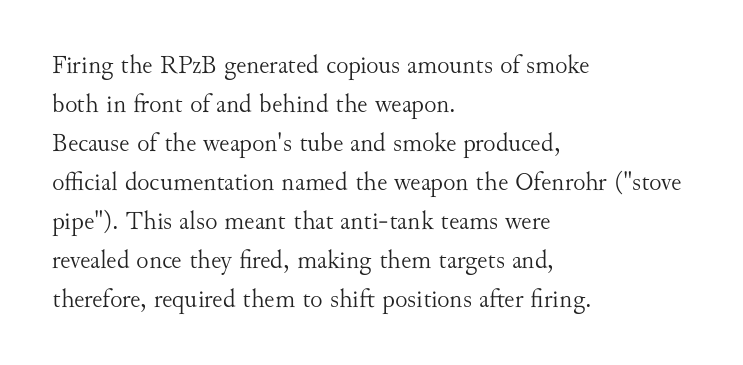
Q: Is the text bold? A: No.
Q: Is the text italic (slanted)? A: No, it is upright.
Q: Is the text underlined? A: No.
Q: How is the paragraph aligned? A: Left-aligned.
Q: Is the spacing between letters normal or unusually wide? A: Normal.
Q: Is the spacing between lines tight, normal or loose? A: Normal.
